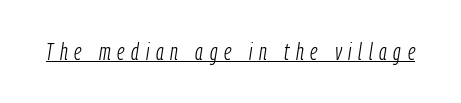
Q: Is the text bold? A: No.
Q: Is the text italic (slanted)? A: Yes, it leans right by about 9 degrees.
Q: Is the text underlined? A: Yes.
Q: Is the spacing between letters normal or unusually wide? A: Unusually wide.
